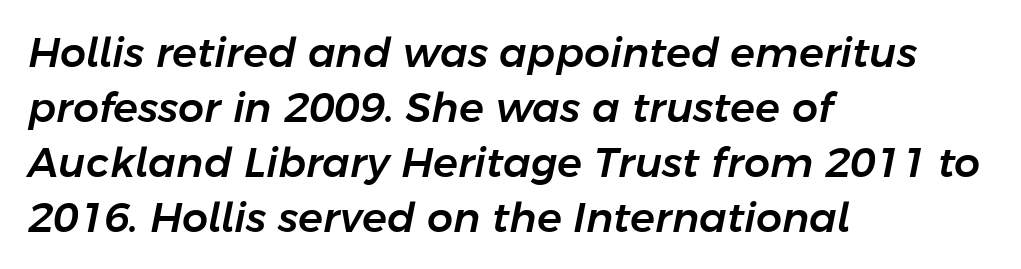
The image shows 41 px text type, italic (leaning right); set left-aligned, normal line spacing (1.34x), normal letter spacing, not underlined; low stroke contrast and a medium x-height.
